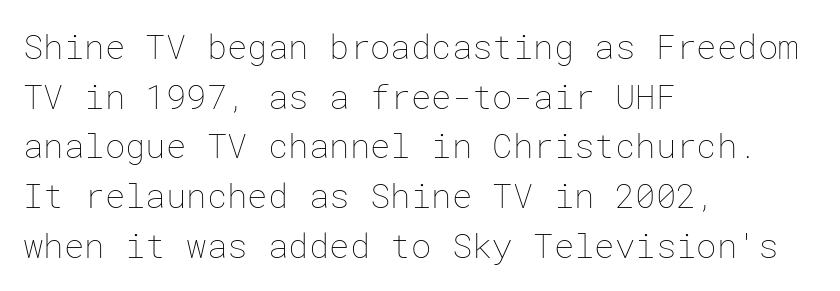
{"italic": "no", "bold": "no", "weight": "thin", "width": "normal", "stroke_contrast": "low", "x_height": "medium", "underline": "no", "align": "left", "line_spacing": "normal", "line_spacing_ratio": 1.46, "letter_spacing": "normal", "letter_spacing_em": 0.0, "glyph_px": 34}
